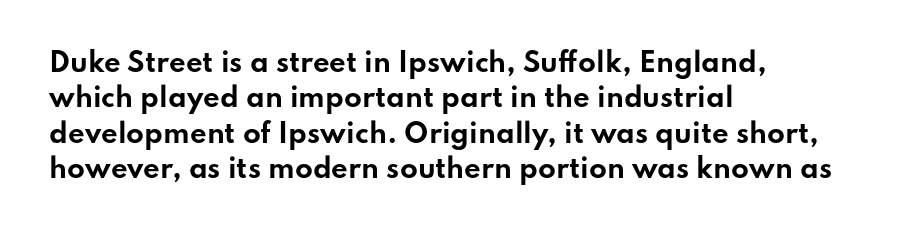
The image shows 26 px bold type, upright; set left-aligned, normal line spacing (1.36x), normal letter spacing, not underlined.
